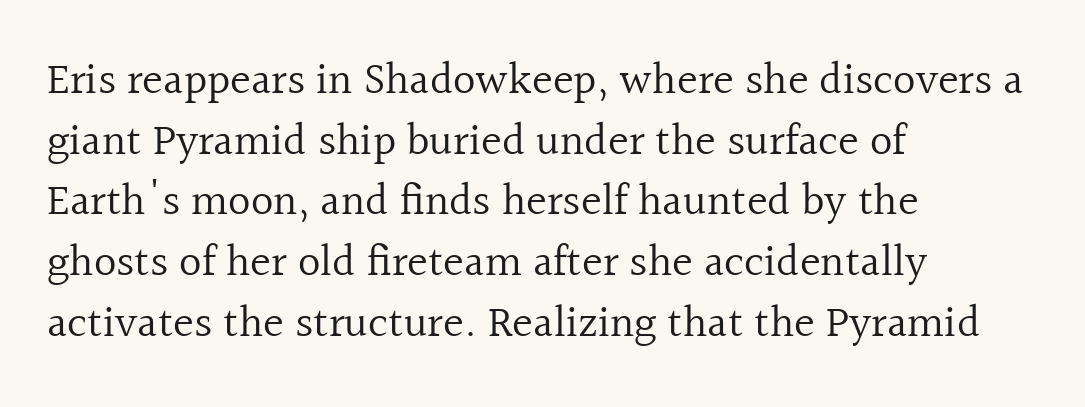
{"serif": "yes", "italic": "no", "bold": "no", "weight": "regular", "width": "normal", "x_height": "medium", "monospaced": "no", "underline": "no", "align": "left", "line_spacing": "normal", "line_spacing_ratio": 1.38, "letter_spacing": "normal", "letter_spacing_em": 0.0, "glyph_px": 44}
